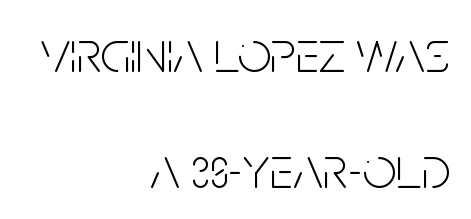
Q: Is the text bold? A: No.
Q: Is the text italic (slanted)? A: No, it is upright.
Q: Is the typeface a serif or a sans-serif typeface? A: Sans-serif.
Q: Is the text underlined? A: No.
Q: How is the paragraph aligned? A: Right-aligned.
Q: Is the spacing between letters normal or unusually wide? A: Normal.
Q: Is the spacing between lines tight, normal or loose? A: Loose.
Q: Width (condensed, normal, or wide)? A: Condensed.
Q: Stroke contrast? A: Low.
Q: x-height? A: Large.
Q: Monospaced? A: No.
